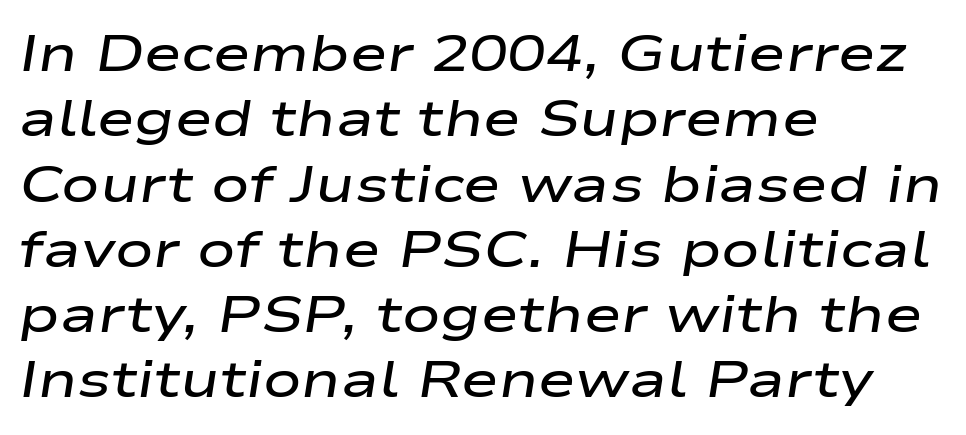
The text block is weighted toward the left margin, trailing off unevenly rightward. This sample uses an oblique cut, with every glyph tilted off the vertical. Nobody touched the tracking dial on this one. Weight: semibold (demi).
